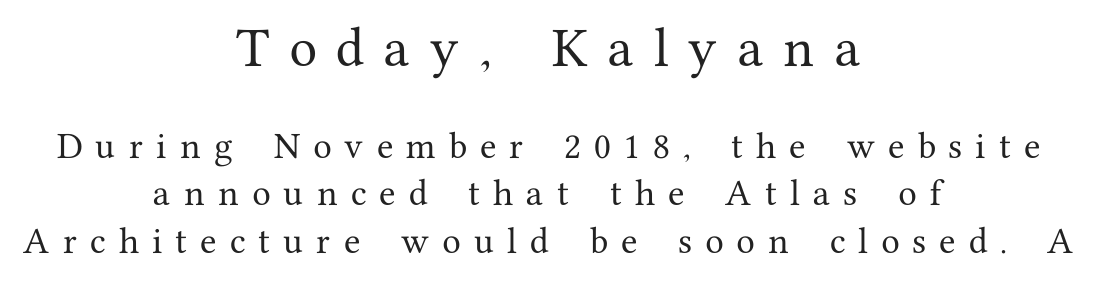
The letters carry serifs — small finishing strokes at the ends of their stems. Check the space under the baseline: it is left empty. Each new line begins a customary step beneath the previous one. One-word summary of the alignment: center. Think of a printed novel: that variable character pitch is what you see here. When letters stand straight like this, we call the style roman or upright.
